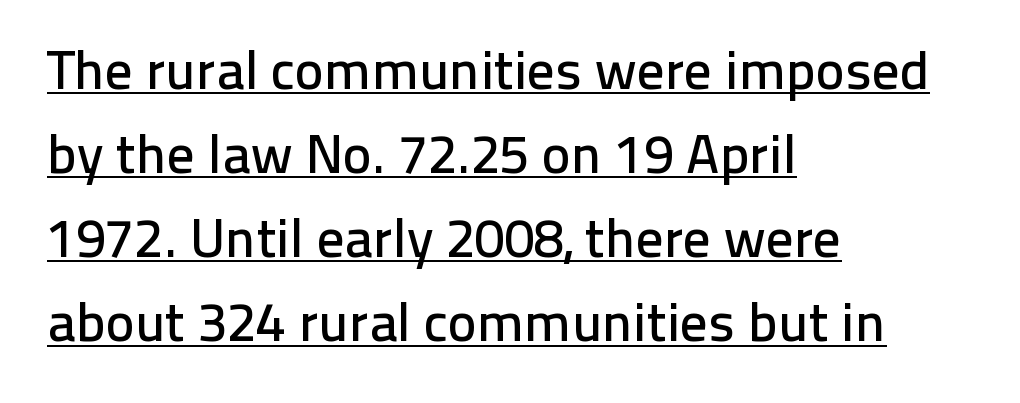
The image shows 55 px sans-serif type, upright; set left-aligned, normal line spacing (1.53x), normal letter spacing, underlined; low stroke contrast and a medium x-height.
